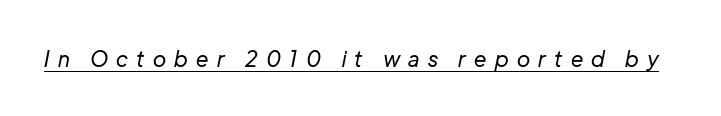
Q: Is the text bold? A: No.
Q: Is the text italic (slanted)? A: Yes, it leans right by about 12 degrees.
Q: Is the text underlined? A: Yes.
Q: Is the spacing between letters normal or unusually wide? A: Unusually wide.
